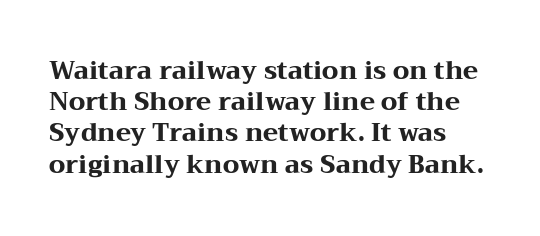
Q: Is the text bold? A: Yes.
Q: Is the text italic (slanted)? A: No, it is upright.
Q: Is the text underlined? A: No.
Q: How is the paragraph aligned? A: Left-aligned.
Q: Is the spacing between letters normal or unusually wide? A: Normal.
Q: Is the spacing between lines tight, normal or loose? A: Normal.
